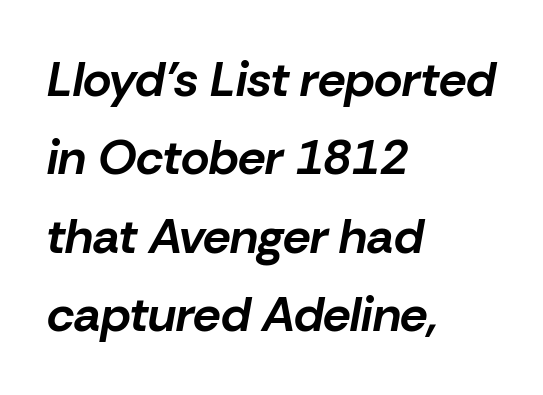
Emphasis-style slanted type is in use. The passage shown is typed in a proportional face where columns would drift. The foot of each line stays bare and open. Line starts are locked; line ends wander. The glyphs have the mass of a bold cut.
